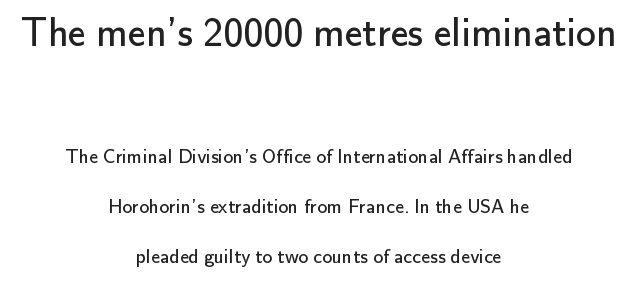
{"serif": "no", "italic": "no", "bold": "no", "weight": "regular", "width": "normal", "stroke_contrast": "low", "x_height": "small", "monospaced": "no", "underline": "no", "align": "center", "line_spacing": "loose", "line_spacing_ratio": 2.5, "letter_spacing": "normal", "letter_spacing_em": 0.0, "larger_block": "first", "size_ratio": 2.0, "glyph_px": 40}
